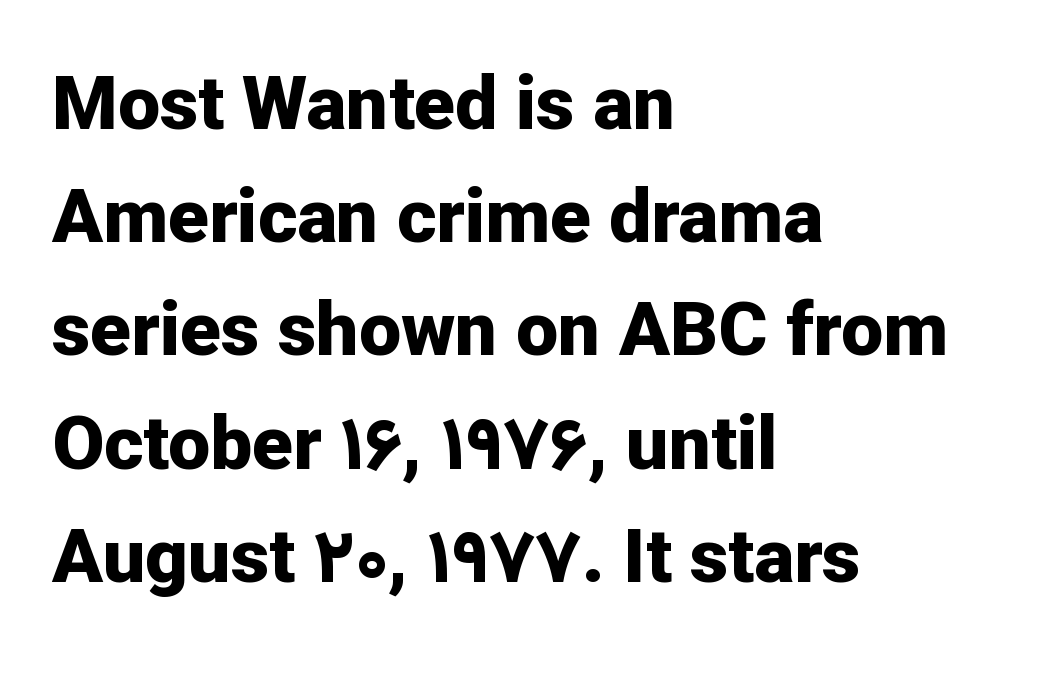
{"serif": "no", "italic": "no", "bold": "yes", "weight": "bold", "width": "normal", "stroke_contrast": "low", "x_height": "medium", "monospaced": "no", "underline": "no", "align": "left", "line_spacing": "normal", "line_spacing_ratio": 1.51, "letter_spacing": "normal", "letter_spacing_em": 0.0, "glyph_px": 75}
